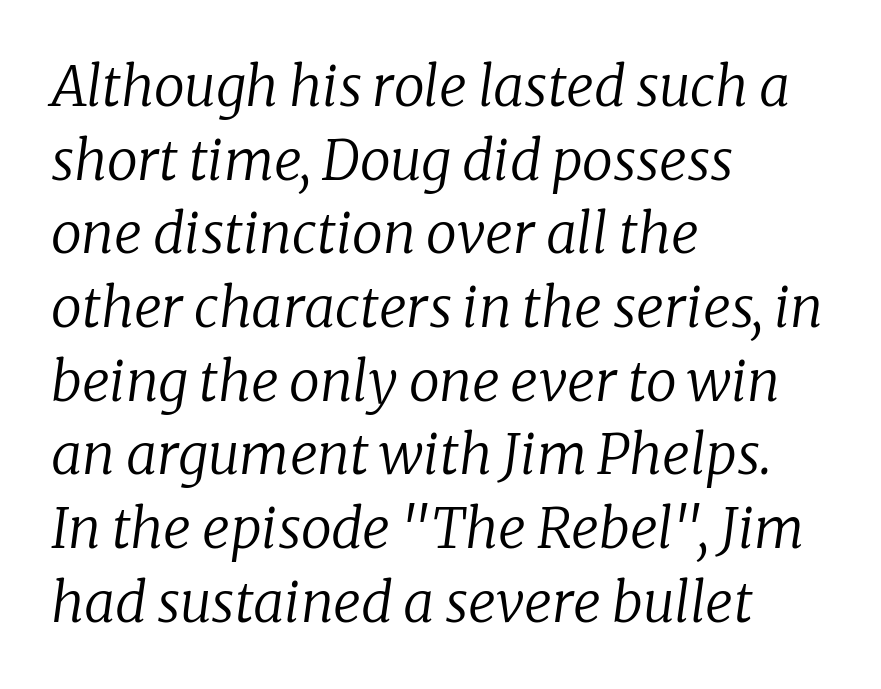
The gap between lines stays unmarked. Proportional: the letters do not fall into vertical columns. The lines sit at an ordinary, default distance from one another. Short note: letters normally spaced.
